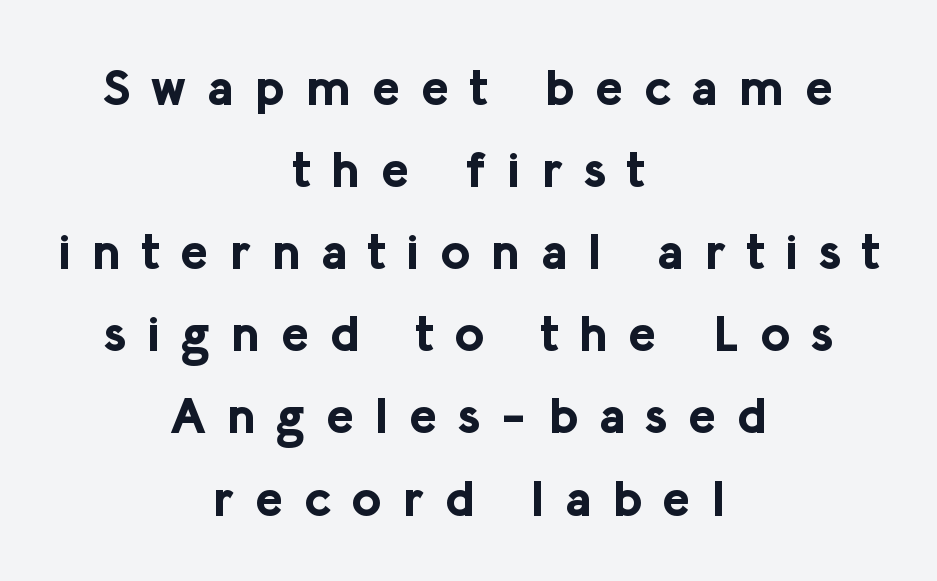
Q: Is the text bold? A: Yes.
Q: Is the text italic (slanted)? A: No, it is upright.
Q: Is the typeface a serif or a sans-serif typeface? A: Sans-serif.
Q: Is the text underlined? A: No.
Q: How is the paragraph aligned? A: Centered.
Q: Is the spacing between letters normal or unusually wide? A: Unusually wide.
Q: Is the spacing between lines tight, normal or loose? A: Normal.
Q: Width (condensed, normal, or wide)? A: Normal.
Q: Stroke contrast? A: Low.
Q: x-height? A: Medium.
Q: Monospaced? A: No.
